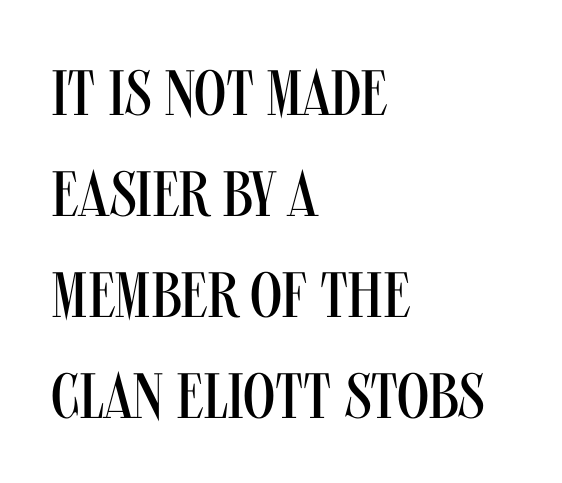
Q: Is the text bold? A: No.
Q: Is the text italic (slanted)? A: No, it is upright.
Q: Is the typeface a serif or a sans-serif typeface? A: Sans-serif.
Q: Is the text underlined? A: No.
Q: How is the paragraph aligned? A: Left-aligned.
Q: Is the spacing between letters normal or unusually wide? A: Normal.
Q: Is the spacing between lines tight, normal or loose? A: Normal.
Q: Width (condensed, normal, or wide)? A: Condensed.
Q: Stroke contrast? A: Medium.
Q: x-height? A: Large.
Q: Monospaced? A: No.
